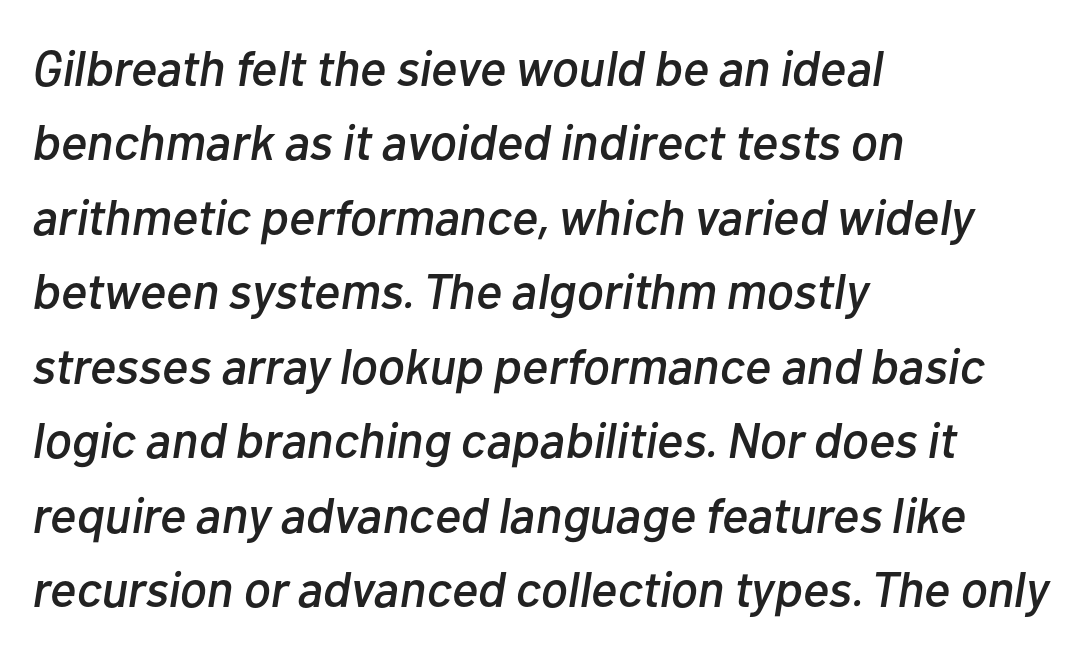
Would a proofreader flag this as italicized? Yes. This sample has the flowing, uneven cadence of proportional lettering. If you measured baseline to baseline, you'd find a middling distance. The lines are quadded left. Observe the ordinary spacing: letters are neighbours, not strangers.
